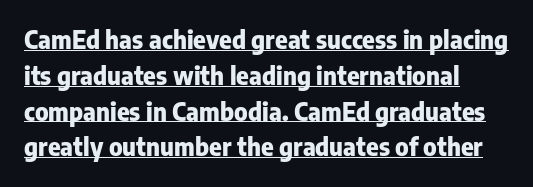
Q: Is the text bold? A: Yes.
Q: Is the text italic (slanted)? A: No, it is upright.
Q: Is the text underlined? A: Yes.
Q: How is the paragraph aligned? A: Left-aligned.
Q: Is the spacing between letters normal or unusually wide? A: Normal.
Q: Is the spacing between lines tight, normal or loose? A: Normal.
